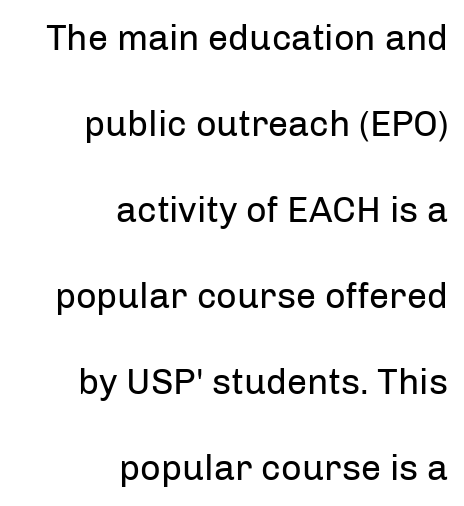
The letters look calm and open, with moderate or lighter stems. This rendering employs a face without finishing strokes, i.e., a sans-serif. A roman cut, with each character standing at attention. Spacing verdict: proportional, widths tailored to each character. The horizontal fit of the characters is conventional and even.
